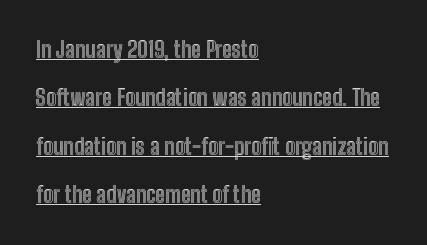
The block of text is sparse from top to bottom, with ample space between rows. Where is the straight margin? On the left. A typesetter would mark this as roman, not italic. You could call the tracking neutral — neither tight nor loose. What decoration does the sample have? An underline.
